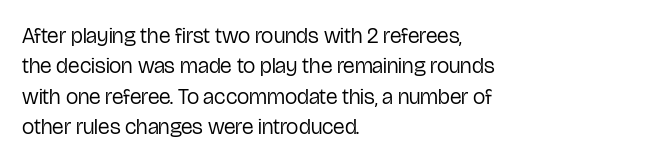
Q: Is the text bold? A: No.
Q: Is the text italic (slanted)? A: No, it is upright.
Q: Is the text underlined? A: No.
Q: How is the paragraph aligned? A: Left-aligned.
Q: Is the spacing between letters normal or unusually wide? A: Normal.
Q: Is the spacing between lines tight, normal or loose? A: Normal.
